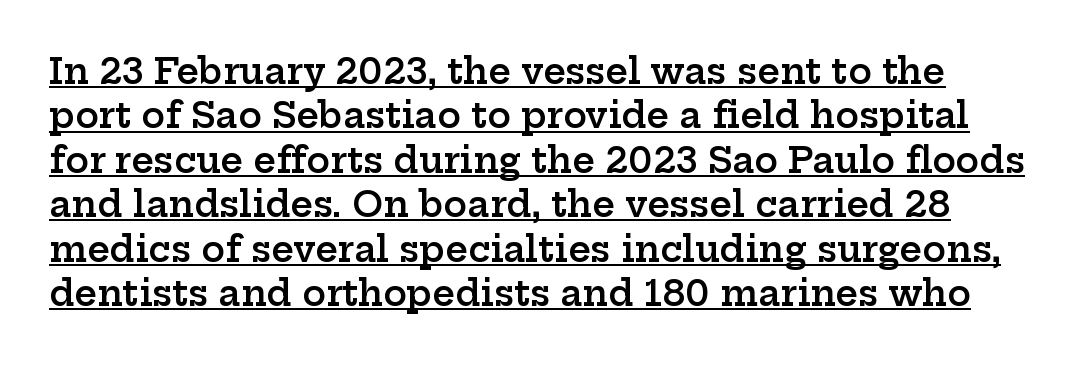
Underlined type. Standard letterfit; no display-style spreading of the glyphs. The passage shown is typeset with a serif family. When letters stand straight like this, we call the style roman or upright.
